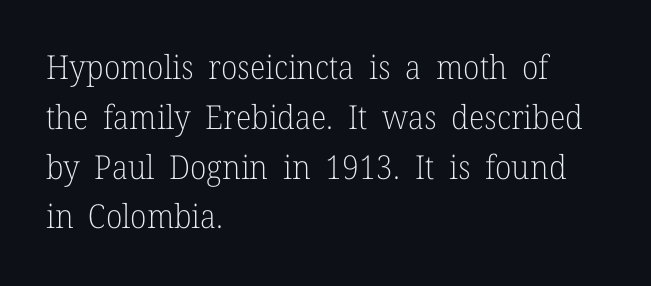
Q: Is the text bold? A: No.
Q: Is the text italic (slanted)? A: No, it is upright.
Q: Is the typeface a serif or a sans-serif typeface? A: Serif.
Q: Is the text underlined? A: No.
Q: How is the paragraph aligned? A: Left-aligned.
Q: Is the spacing between letters normal or unusually wide? A: Normal.
Q: Is the spacing between lines tight, normal or loose? A: Normal.
Q: Width (condensed, normal, or wide)? A: Normal.
Q: Stroke contrast? A: Low.
Q: x-height? A: Medium.
Q: Monospaced? A: No.
